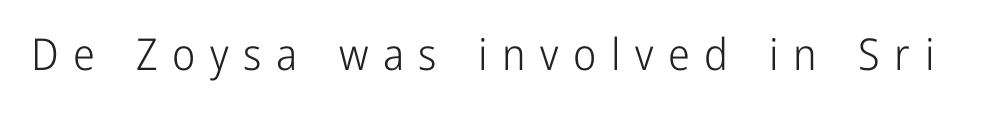
Q: Is the text bold? A: No.
Q: Is the text italic (slanted)? A: No, it is upright.
Q: Is the typeface a serif or a sans-serif typeface? A: Sans-serif.
Q: Is the text underlined? A: No.
Q: Is the spacing between letters normal or unusually wide? A: Unusually wide.
Q: Width (condensed, normal, or wide)? A: Condensed.
Q: Stroke contrast? A: Low.
Q: x-height? A: Medium.
Q: Monospaced? A: No.
